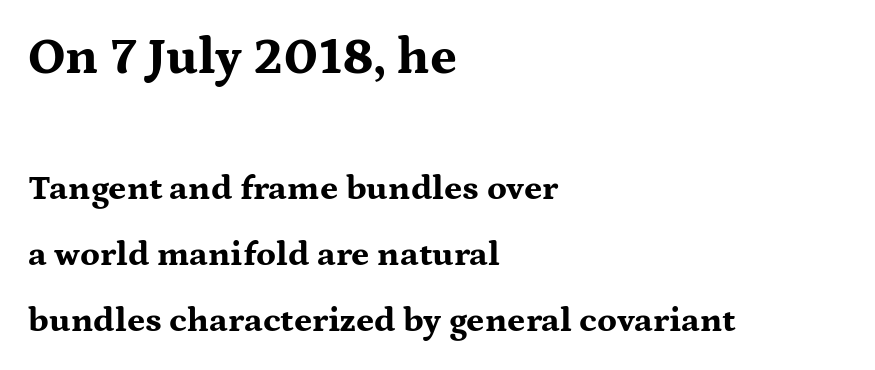
{"serif": "yes", "italic": "no", "bold": "yes", "weight": "bold", "width": "wide", "stroke_contrast": "medium", "x_height": "medium", "monospaced": "no", "underline": "no", "align": "left", "line_spacing_ratio": 1.89, "letter_spacing": "normal", "letter_spacing_em": 0.0, "larger_block": "first", "size_ratio": 1.49, "glyph_px": 52}
